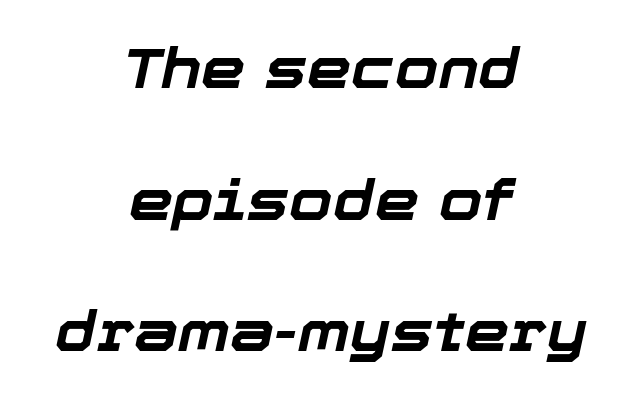
Does extra space separate the letters? No, they use regular spacing. Does the copy run flush right? No — it is centered line by line. Emphasis-style slanted type is in use. Character widths vary here, with narrow letters taking less room than wide ones.
